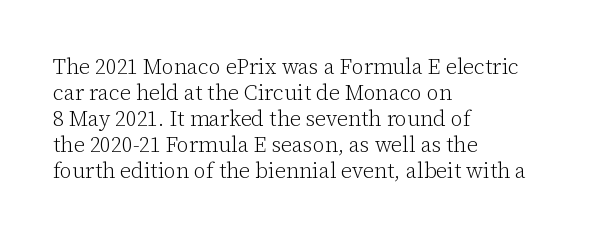
The typography opts for an upright posture over an oblique one. Unmarked baselines from the first word to the last. Students, note that the glyphs here touch the page at normal intervals. Which margin do the lines hug? The left one — the right edge is uneven. The typesetting does not lean heavy: it is not bold.
